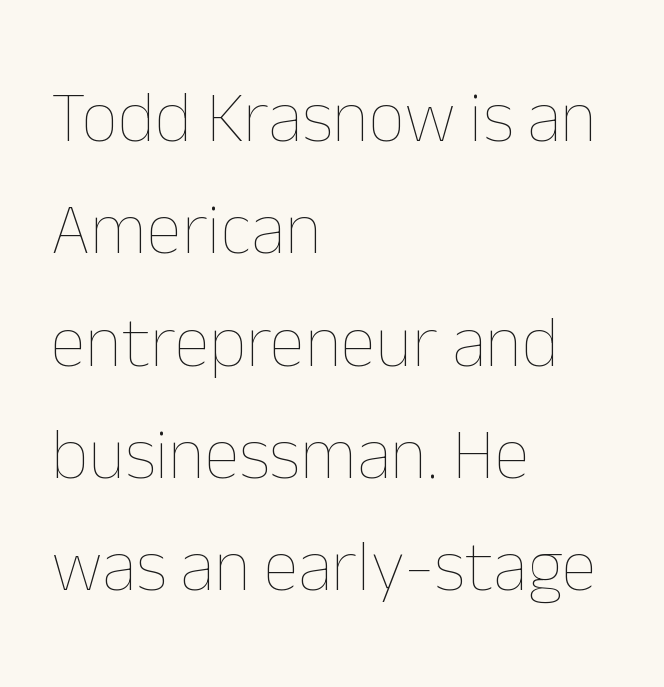
Q: Is the text bold? A: No.
Q: Is the text italic (slanted)? A: No, it is upright.
Q: Is the text underlined? A: No.
Q: How is the paragraph aligned? A: Left-aligned.
Q: Is the spacing between letters normal or unusually wide? A: Normal.
Q: Is the spacing between lines tight, normal or loose? A: Normal.
Q: Width (condensed, normal, or wide)? A: Normal.
Q: Stroke contrast? A: Low.
Q: x-height? A: Medium.
Q: Monospaced? A: No.
